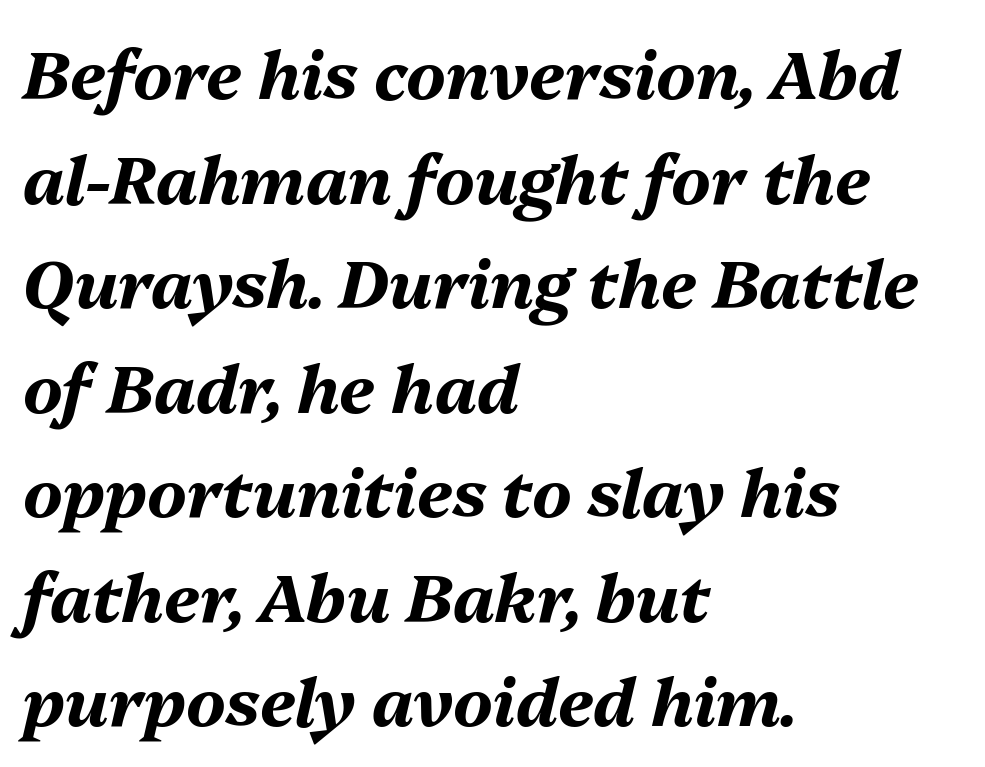
{"italic": "yes", "lean": "right", "slant_degrees": 13, "bold": "yes", "weight": "bold", "width": "normal", "stroke_contrast": "medium", "x_height": "medium", "monospaced": "no", "underline": "no", "align": "left", "line_spacing": "normal", "line_spacing_ratio": 1.56, "letter_spacing": "normal", "letter_spacing_em": 0.0, "glyph_px": 67}
